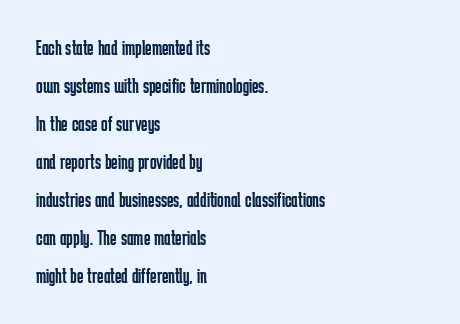
The image shows 22 px text type, upright; set left-aligned, line spacing 1.73x, normal letter spacing, not underlined.
